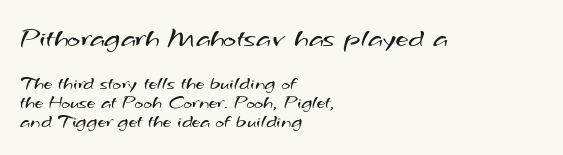
{"serif": "no", "bold": "no", "weight": "regular", "width": "wide", "stroke_contrast": "medium", "x_height": "small", "monospaced": "no", "underline": "no", "align": "left", "line_spacing": "tight", "line_spacing_ratio": 1.01, "letter_spacing": "normal", "letter_spacing_em": 0.0, "larger_block": "first", "size_ratio": 1.47, "glyph_px": 28}
